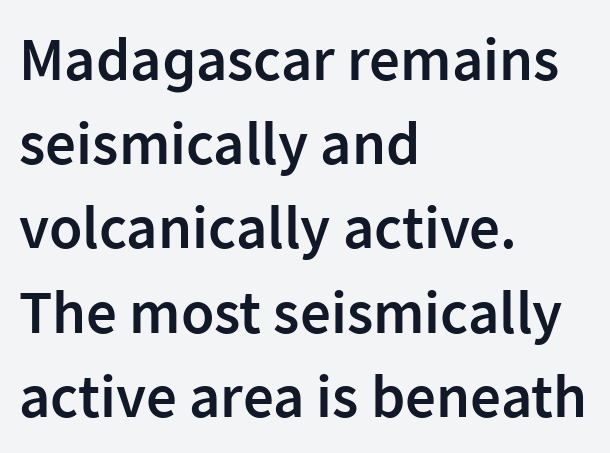
Characters follow at the spacing the type designer built in. A typesetter would call this proportional, since set widths differ per character. The paragraph has a hard left edge and a soft right edge. What kind of face is this? One without serifs — a sans. The rendering uses a moderate line-height, typical for paragraphs.
